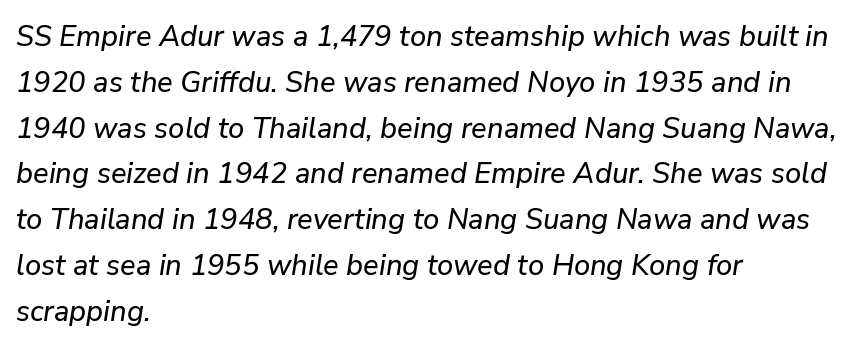
The image shows 29 px text type, italic (leaning right); set left-aligned, normal line spacing (1.58x), normal letter spacing, not underlined; low stroke contrast and a medium x-height.
